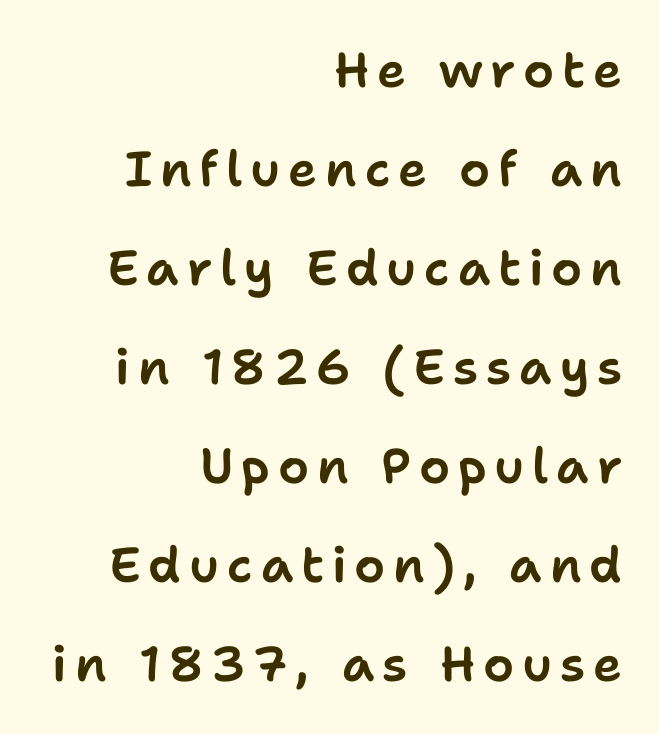
The baseline area is clear. Nope, not italic — everything's standing straight. Reading down the block, your eye finds every line finishing at a fixed right position. Baseline-to-baseline distance is far greater than the letter height. Regarding serifs, this sample does without them. The passage shown is typed in a proportional face where columns would drift.
